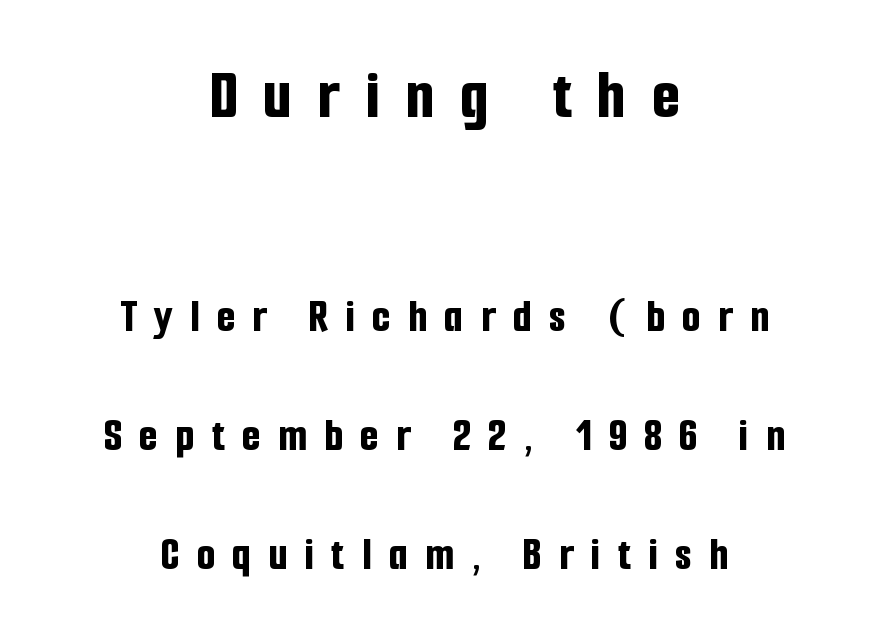
{"serif": "no", "italic": "no", "bold": "yes", "weight": "bold", "width": "condensed", "stroke_contrast": "low", "x_height": "medium", "monospaced": "no", "underline": "no", "align": "center", "line_spacing": "loose", "line_spacing_ratio": 2.47, "letter_spacing": "wide", "letter_spacing_em": 0.36, "larger_block": "first", "size_ratio": 1.5, "glyph_px": 72}
